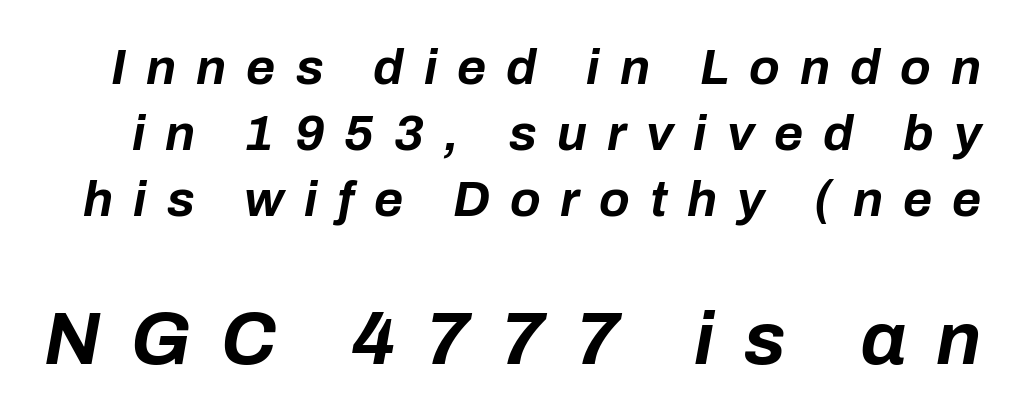
The image shows 75 px bold type, italic (leaning right); set normal line spacing (1.32x), unusually wide letter spacing (+0.4 em), not underlined; the second (bottom) block is 1.5x larger; low stroke contrast and a medium x-height.
